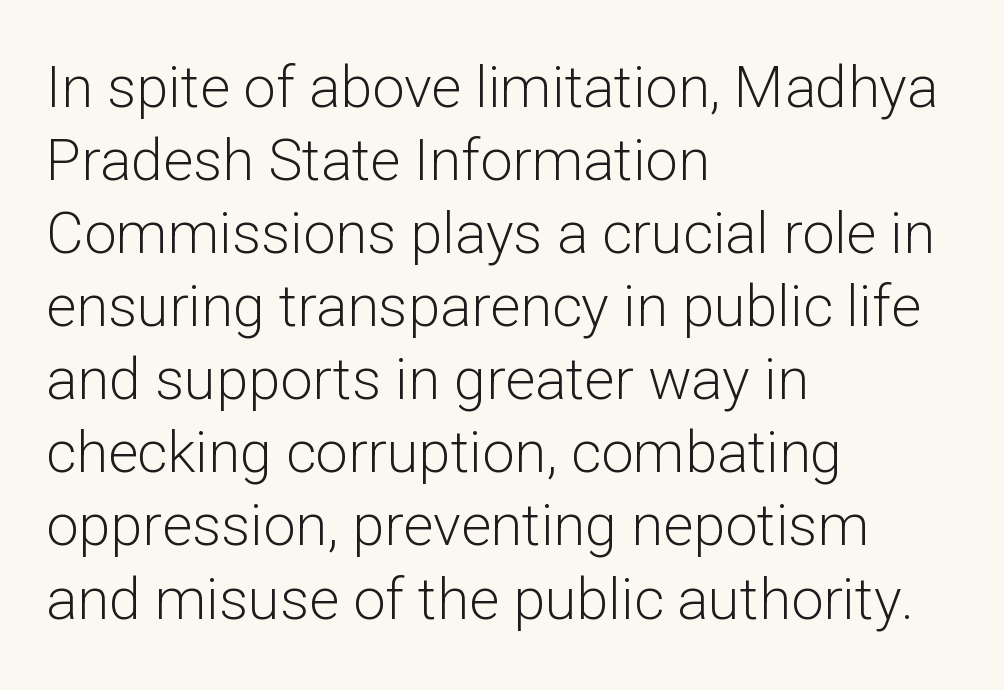
{"serif": "no", "italic": "no", "bold": "no", "weight": "light", "width": "normal", "stroke_contrast": "low", "x_height": "medium", "monospaced": "no", "underline": "no", "align": "left", "line_spacing": "normal", "line_spacing_ratio": 1.26, "letter_spacing": "normal", "letter_spacing_em": 0.0, "glyph_px": 58}
